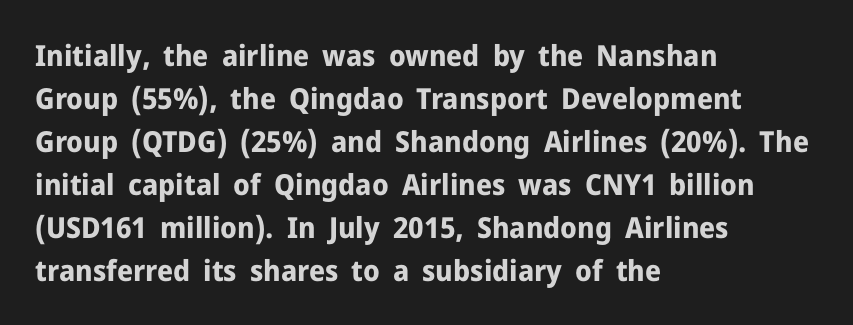
{"serif": "no", "italic": "no", "bold": "yes", "weight": "bold", "width": "normal", "stroke_contrast": "low", "x_height": "medium", "monospaced": "no", "underline": "no", "align": "left", "line_spacing": "normal", "line_spacing_ratio": 1.48, "letter_spacing": "normal", "letter_spacing_em": 0.0, "glyph_px": 29}
